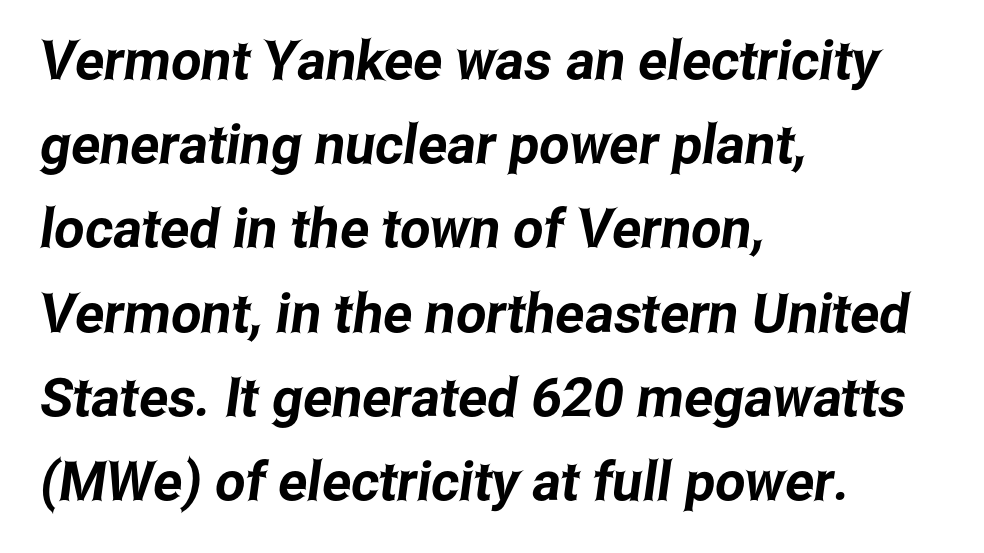
The image shows 54 px condensed sans-serif type; set left-aligned, normal line spacing (1.56x), normal letter spacing, not underlined; low stroke contrast and a medium x-height.
